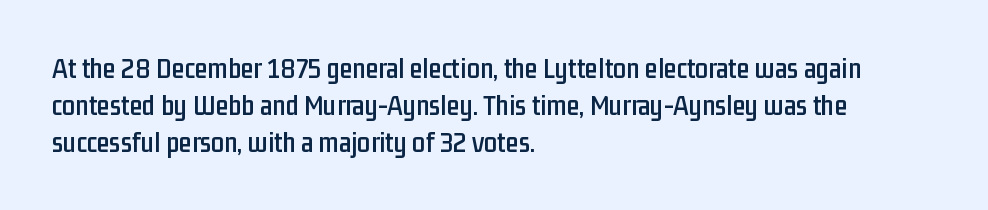
Observe the ordinary spacing: letters are neighbours, not strangers. Note: no serifs on the glyphs. Do the characters align in a grid? No, the font is proportional. Clear beneath every line of the passage. The lettering stays uniformly vertical, giving the passage a roman look. A classic flush-left, rag-right setting is used for this passage.
